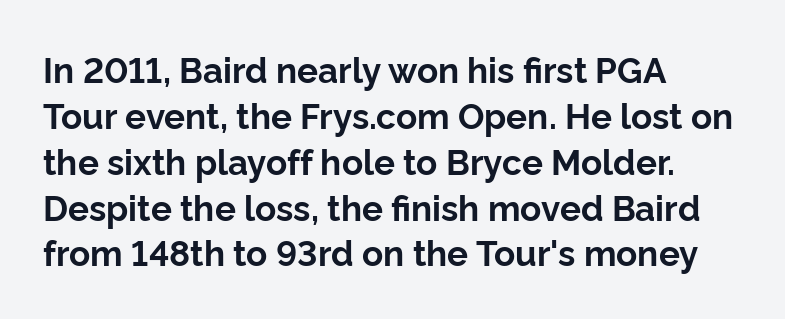
Q: Is the text bold? A: Yes.
Q: Is the text italic (slanted)? A: No, it is upright.
Q: Is the typeface a serif or a sans-serif typeface? A: Sans-serif.
Q: Is the text underlined? A: No.
Q: How is the paragraph aligned? A: Left-aligned.
Q: Is the spacing between letters normal or unusually wide? A: Normal.
Q: Is the spacing between lines tight, normal or loose? A: Normal.
Q: Width (condensed, normal, or wide)? A: Normal.
Q: Stroke contrast? A: Low.
Q: x-height? A: Medium.
Q: Monospaced? A: No.
